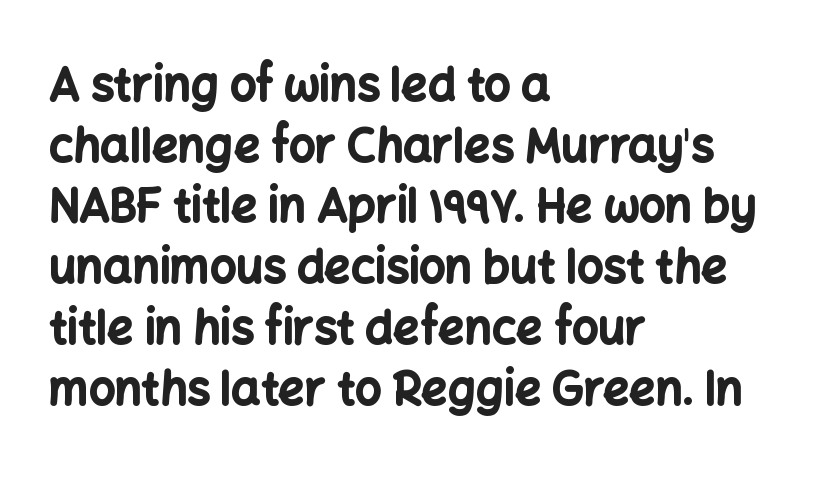
{"serif": "no", "italic": "no", "bold": "yes", "weight": "bold", "width": "normal", "stroke_contrast": "low", "x_height": "medium", "monospaced": "no", "underline": "no", "align": "left", "line_spacing": "normal", "line_spacing_ratio": 1.32, "letter_spacing": "normal", "letter_spacing_em": 0.0, "glyph_px": 46}
